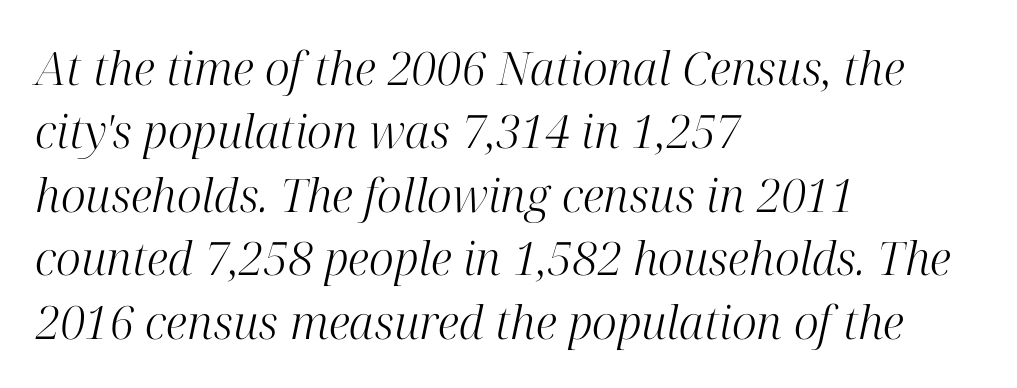
The image shows 46 px light serif type, italic (leaning right); set left-aligned, normal line spacing (1.38x), normal letter spacing, not underlined; high stroke contrast and a medium x-height.
